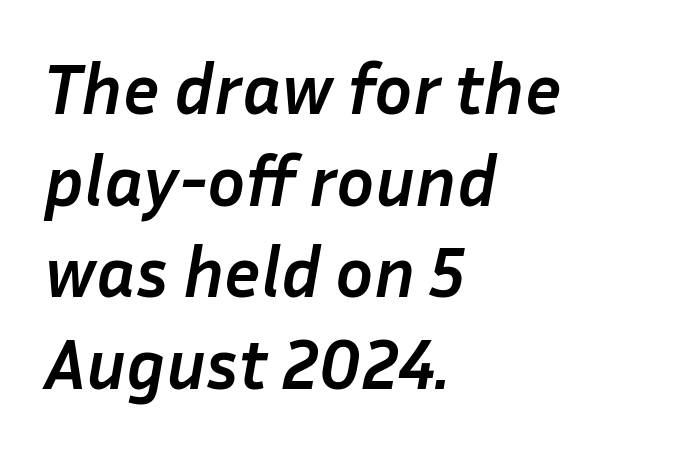
Every character sits at an angle, as italics do. Each letter keeps its own natural width here, so spacing adapts to shape. Reading down the block, your eye returns to a fixed left position each line. Rows of type keep a routine distance in the vertical direction. What stands out about the letter spacing? Nothing — it is the standard amount. Typesetter's note: full bold, strokes at maximum text heaviness.
